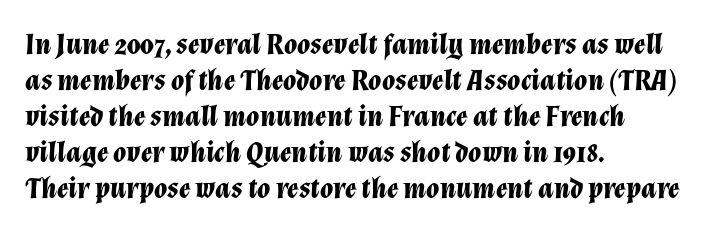
Q: Is the text bold? A: Yes.
Q: Is the text italic (slanted)? A: Yes, it leans right by about 12 degrees.
Q: Is the text underlined? A: No.
Q: How is the paragraph aligned? A: Left-aligned.
Q: Is the spacing between letters normal or unusually wide? A: Normal.
Q: Width (condensed, normal, or wide)? A: Normal.
Q: Stroke contrast? A: Low.
Q: x-height? A: Medium.
Q: Monospaced? A: No.
